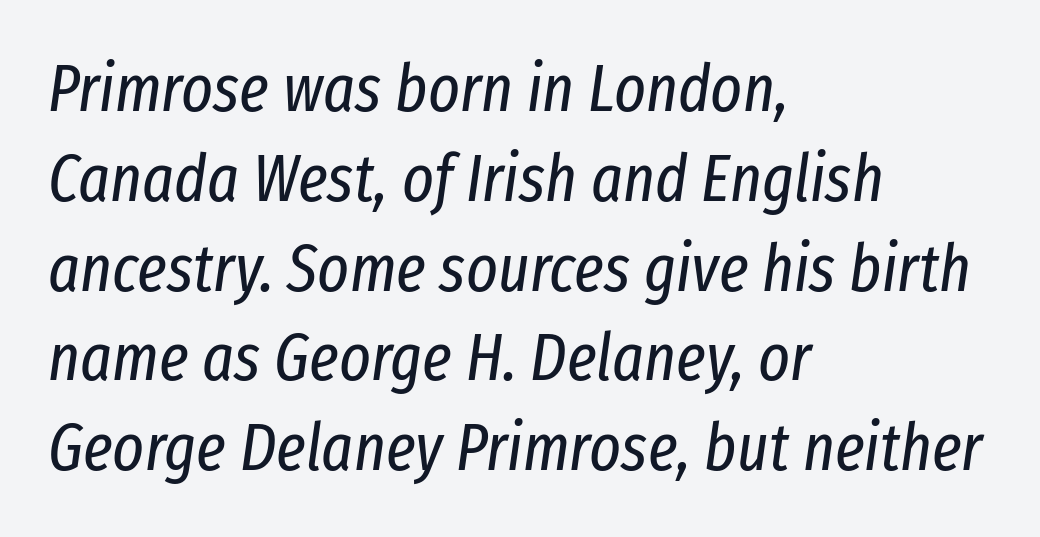
The image shows 67 px regular-weight, condensed type, italic (leaning right); set left-aligned, normal line spacing (1.34x), normal letter spacing, not underlined; low stroke contrast and a medium x-height.
